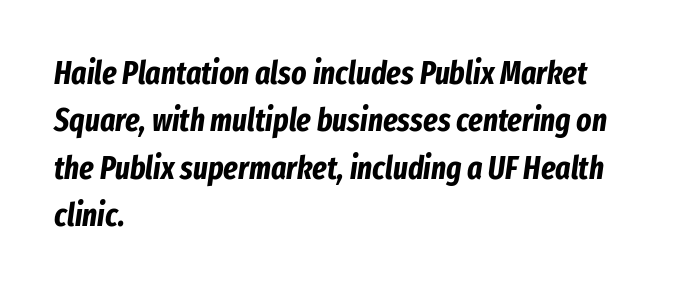
The image shows 32 px bold, condensed type, italic (leaning right); set left-aligned, normal line spacing (1.48x), normal letter spacing, not underlined; low stroke contrast and a medium x-height.
